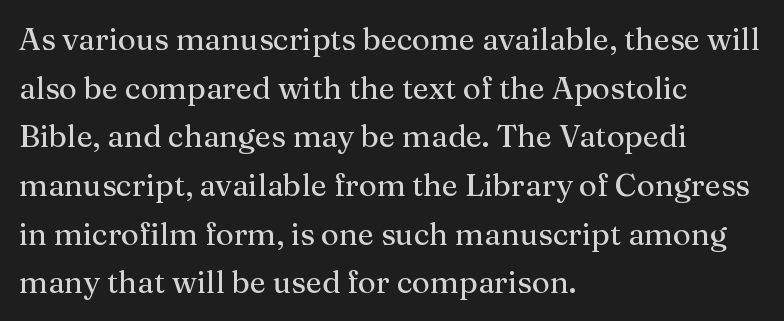
Nobody drew a line under any word here. The strokes carry an ordinary text weight at most. This is serif lettering, the kind often seen in printed books. How would I describe the line gaps? Plain and ordinary.
